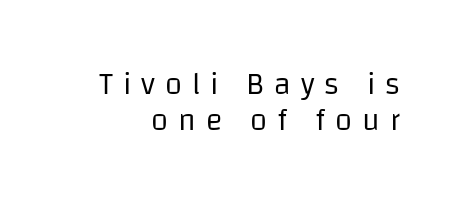
The specimen reads as upright at a glance. A typesetter would call this heavily tracked-out type. Each row of text sits above clean, open space. Does the type have serifs? No, each stem ends abruptly. This sample has the flowing, uneven cadence of proportional lettering. Think standard paragraph weight, or any step lighter than that.
